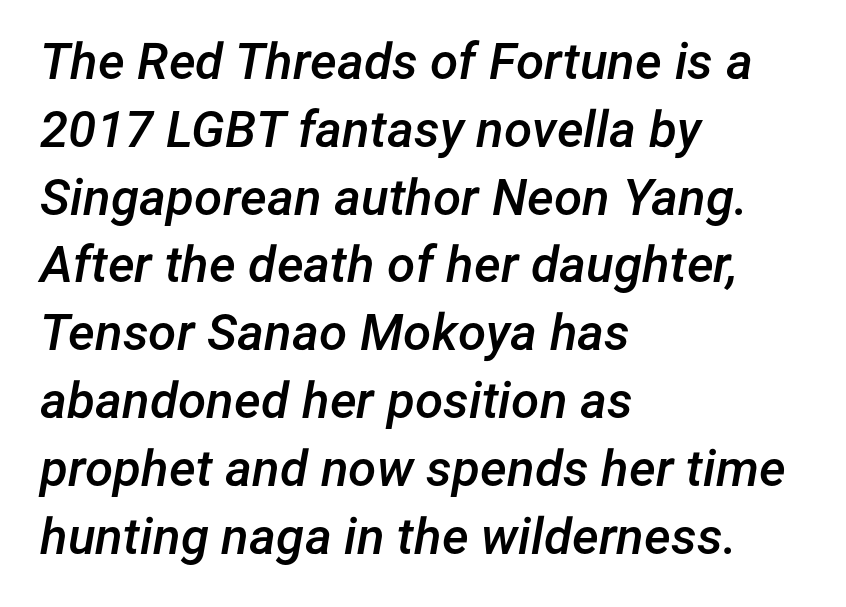
The font's italic variant was chosen for this text. The rows are spaced the way most documents space them. The typesetter chose a ragged-right arrangement here. Spacing verdict: proportional, widths tailored to each character.
